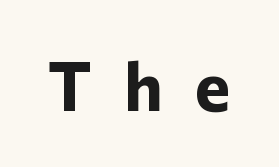
Vertical strokes here are truly vertical. The letters advance in unequal steps, a hallmark of proportional type. The specimen omits any rule beneath the text block's lines. This rendering widens character spacing well past its baseline value. The rendering uses a bold face; every stroke is thick and dark. Nope, no serifs anywhere on these letters.
